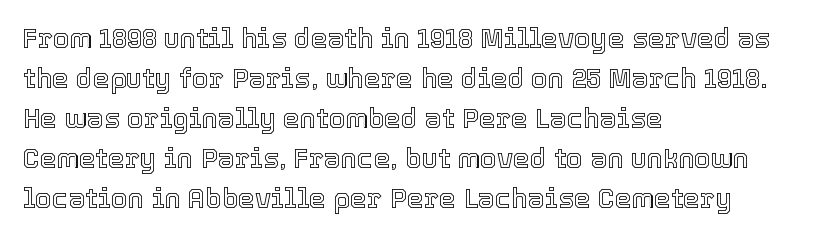
Regular leading. The zone under the glyphs is completely vacant. Italic? Not at all — the glyphs are vertical. A typesetter would call this zero additional tracking. Leftover space on each line is placed entirely after the last word.
